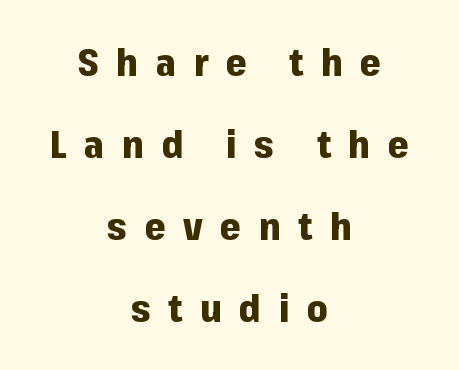
The image shows 37 px heavy sans-serif type, upright; set centered, loose line spacing (2.22x), unusually wide letter spacing (+0.47 em), not underlined; low stroke contrast and a medium x-height.
